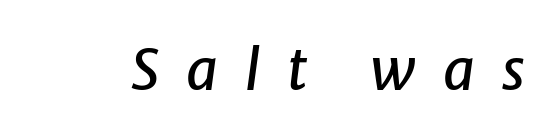
Q: Is the text italic (slanted)? A: Yes, it leans right by about 8 degrees.
Q: Is the text underlined? A: No.
Q: Is the spacing between letters normal or unusually wide? A: Unusually wide.
Q: Width (condensed, normal, or wide)? A: Normal.
Q: Stroke contrast? A: Low.
Q: x-height? A: Medium.
Q: Monospaced? A: No.
